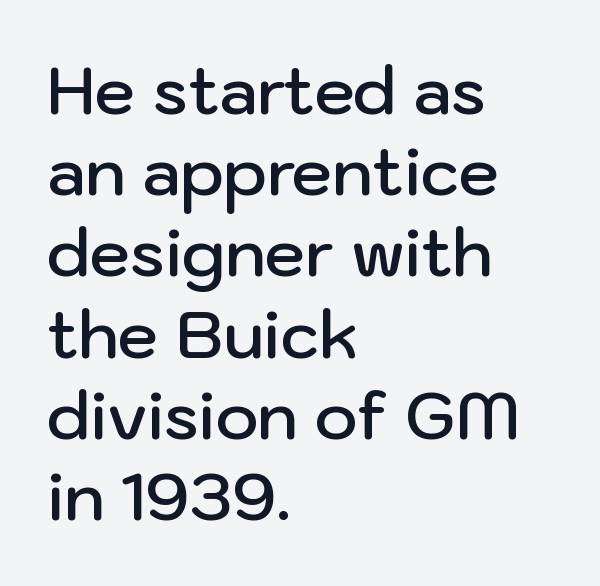
Q: Is the text bold? A: Semi-bold.
Q: Is the text italic (slanted)? A: No, it is upright.
Q: Is the typeface a serif or a sans-serif typeface? A: Sans-serif.
Q: Is the text underlined? A: No.
Q: How is the paragraph aligned? A: Left-aligned.
Q: Is the spacing between letters normal or unusually wide? A: Normal.
Q: Is the spacing between lines tight, normal or loose? A: Normal.
Q: Width (condensed, normal, or wide)? A: Normal.
Q: Stroke contrast? A: Low.
Q: x-height? A: Medium.
Q: Monospaced? A: No.
